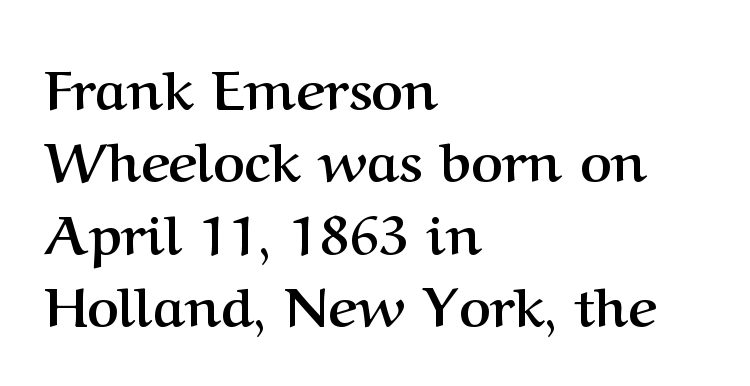
The image shows 54 px semibold serif type, upright; set left-aligned, normal line spacing (1.34x), normal letter spacing, not underlined; medium stroke contrast and a medium x-height.
